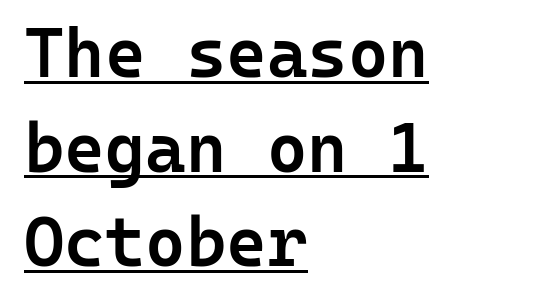
Q: Is the text bold? A: Semi-bold.
Q: Is the text italic (slanted)? A: No, it is upright.
Q: Is the typeface a serif or a sans-serif typeface? A: Sans-serif.
Q: Is the text underlined? A: Yes.
Q: How is the paragraph aligned? A: Left-aligned.
Q: Is the spacing between letters normal or unusually wide? A: Normal.
Q: Is the spacing between lines tight, normal or loose? A: Normal.
Q: Width (condensed, normal, or wide)? A: Normal.
Q: Stroke contrast? A: Low.
Q: x-height? A: Medium.
Q: Monospaced? A: Yes.
